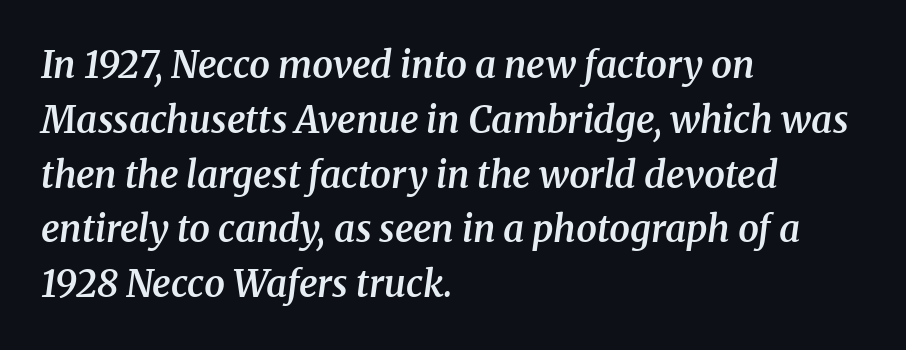
Q: Is the text bold? A: Semi-bold.
Q: Is the text italic (slanted)? A: Yes, it leans right by about 8 degrees.
Q: Is the typeface a serif or a sans-serif typeface? A: Serif.
Q: Is the text underlined? A: No.
Q: How is the paragraph aligned? A: Left-aligned.
Q: Is the spacing between letters normal or unusually wide? A: Normal.
Q: Is the spacing between lines tight, normal or loose? A: Normal.
Q: Width (condensed, normal, or wide)? A: Normal.
Q: Stroke contrast? A: Medium.
Q: x-height? A: Medium.
Q: Monospaced? A: No.
